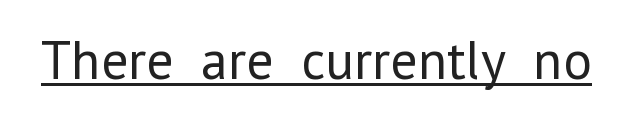
The strokes are not fattened; the text isn't bold. Decoration check: the copy is underlined. This is roman type, the default non-slanted kind. Character widths vary here, with narrow letters taking less room than wide ones. Tracking here is standard; glyphs follow each other at the usual distance. The rendering shows plain stroke endings on the letterforms — a sans-serif design.
